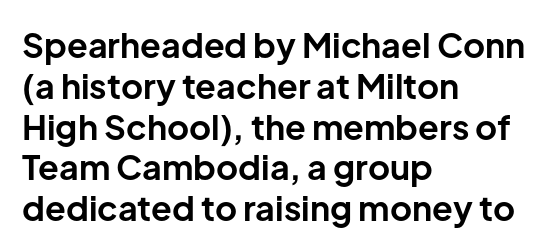
Each row of text sits above clean, open space. Varying glyph widths throughout — classic text-font behaviour. Serif or sans? Sans — the stroke terminals are bare. This is heavy type, rendered in bold. Is the letter spacing exaggerated? No — it looks like the ordinary default.
